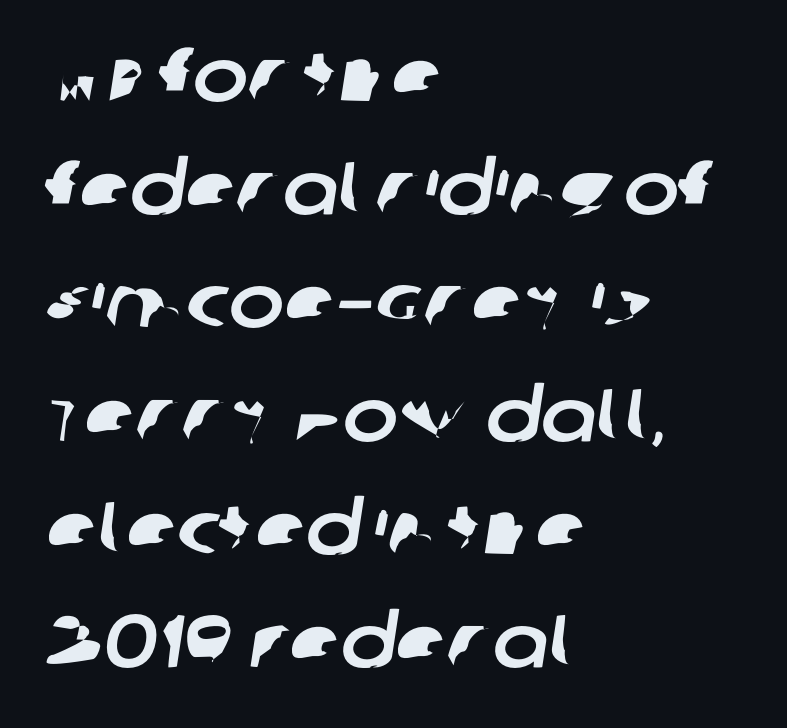
Q: Is the typeface a serif or a sans-serif typeface? A: Sans-serif.
Q: Is the text underlined? A: No.
Q: How is the paragraph aligned? A: Left-aligned.
Q: Is the spacing between letters normal or unusually wide? A: Normal.
Q: Is the spacing between lines tight, normal or loose? A: Normal.
Q: Width (condensed, normal, or wide)? A: Normal.
Q: Stroke contrast? A: Low.
Q: x-height? A: Large.
Q: Monospaced? A: No.
